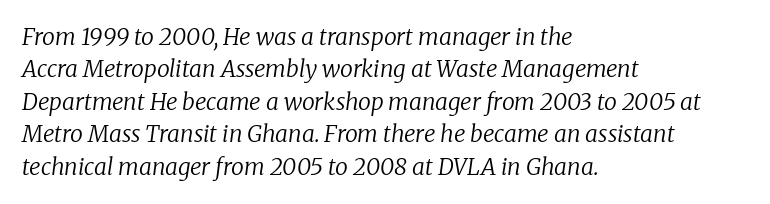
Q: Is the text bold? A: No.
Q: Is the text italic (slanted)? A: Yes, it leans right by about 8 degrees.
Q: Is the text underlined? A: No.
Q: How is the paragraph aligned? A: Left-aligned.
Q: Is the spacing between letters normal or unusually wide? A: Normal.
Q: Is the spacing between lines tight, normal or loose? A: Normal.
